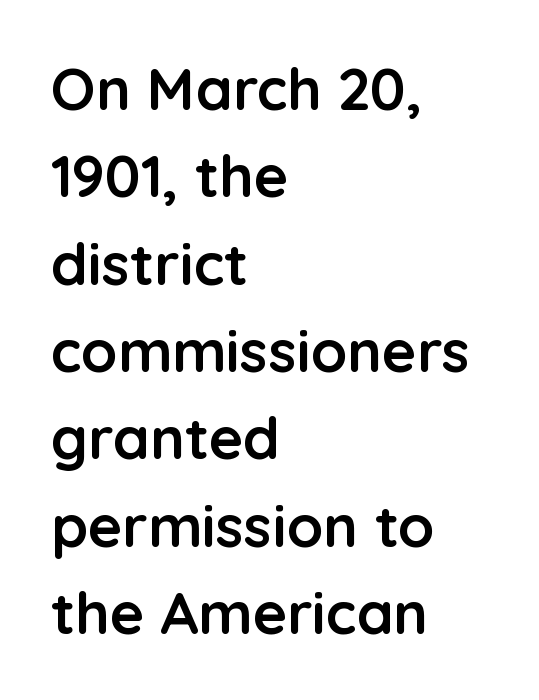
The letters sit at their default tracking, neither squeezed nor spread. Strokes here are thick enough to call this a true bold. Nope, not italic — everything's standing straight. Caption: multi-line text, flush left, ragged right. Here the designer chose a conventional face with non-uniform glyph widths.
